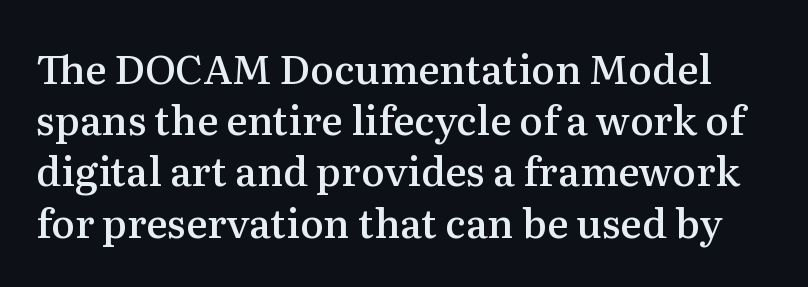
{"serif": "yes", "italic": "no", "bold": "semi", "weight": "semibold", "width": "normal", "stroke_contrast": "medium", "x_height": "medium", "monospaced": "no", "underline": "no", "line_spacing": "normal", "line_spacing_ratio": 1.28, "letter_spacing": "normal", "letter_spacing_em": 0.0, "glyph_px": 40}
